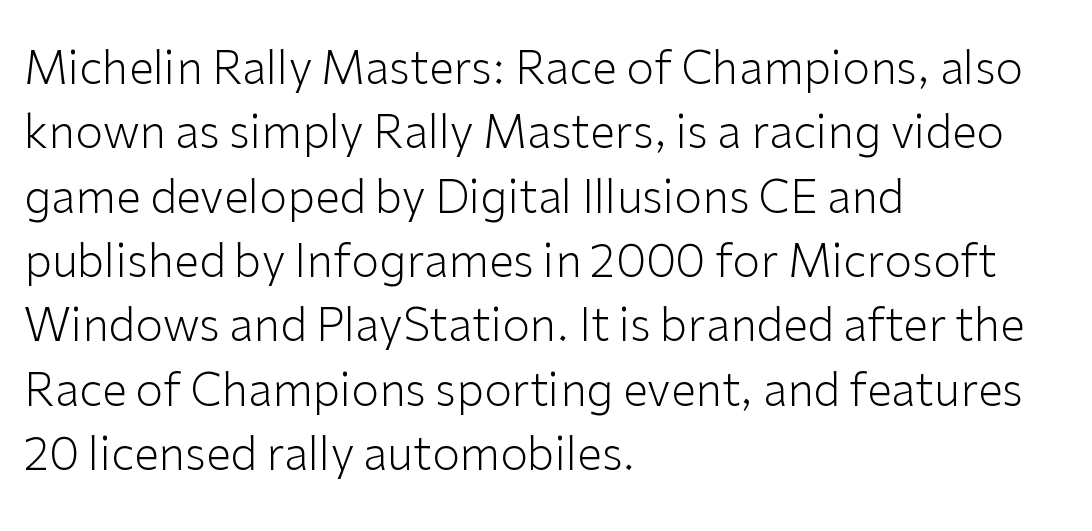
The leading is moderate, giving the passage an even texture. Short and long lines alike share a common starting point at left. Each letter's strokes conclude bluntly, with no projecting serifs. The specimen reads as upright at a glance.
